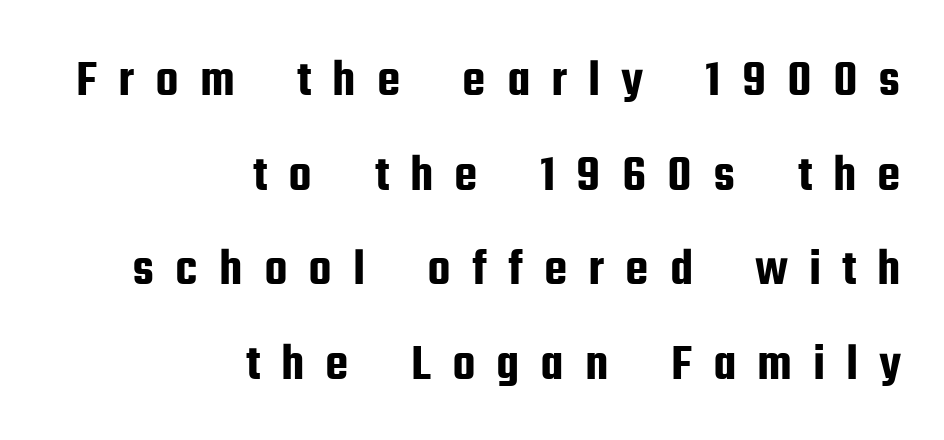
Unmarked baselines from the first word to the last. The type sits square on the baseline with zero lean. Is the letter spacing exaggerated? Yes — the characters are pushed far apart. The text block is weighted toward the right margin, trailing off unevenly leftward.
